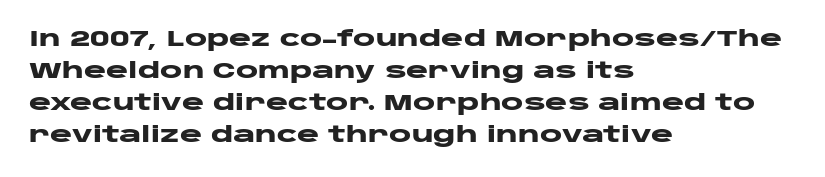
{"italic": "no", "bold": "yes", "underline": "no", "align": "left", "line_spacing": "normal", "line_spacing_ratio": 1.52, "letter_spacing": "normal", "letter_spacing_em": 0.0, "glyph_px": 21}
